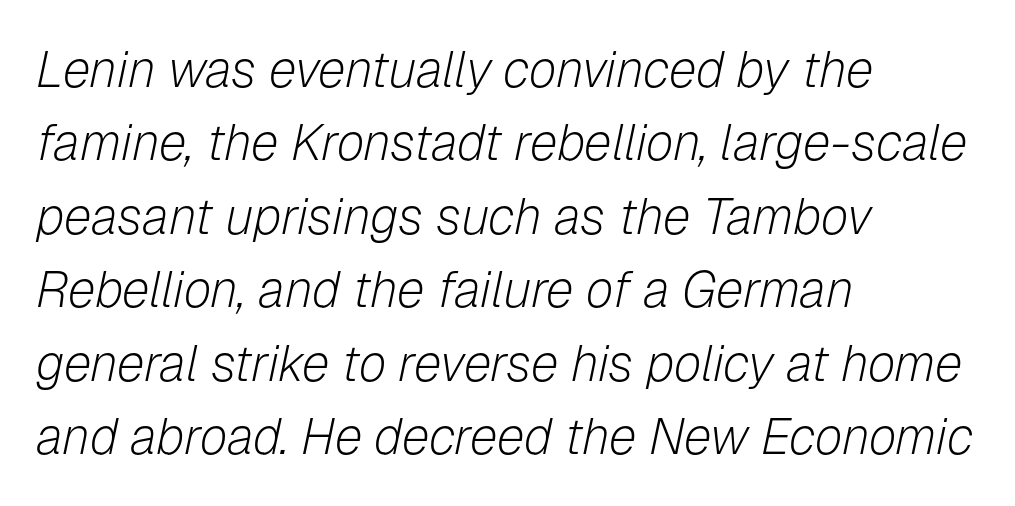
{"italic": "yes", "lean": "right", "slant_degrees": 12, "bold": "no", "weight": "light", "width": "normal", "stroke_contrast": "low", "x_height": "medium", "monospaced": "no", "underline": "no", "align": "left", "line_spacing": "normal", "line_spacing_ratio": 1.47, "letter_spacing": "normal", "letter_spacing_em": 0.0, "glyph_px": 50}
